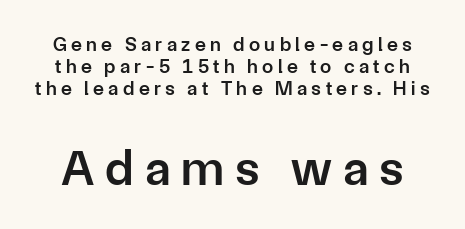
Q: Is the text bold? A: Semi-bold.
Q: Is the text italic (slanted)? A: No, it is upright.
Q: Is the typeface a serif or a sans-serif typeface? A: Sans-serif.
Q: Is the text underlined? A: No.
Q: Is the spacing between letters normal or unusually wide? A: Unusually wide.
Q: Is the spacing between lines tight, normal or loose? A: Tight.
Q: Which block of text is set in a larger size, the first (top) or the second (bottom)? A: The second (bottom) one.
Q: Width (condensed, normal, or wide)? A: Normal.
Q: Stroke contrast? A: Low.
Q: x-height? A: Medium.
Q: Monospaced? A: No.
